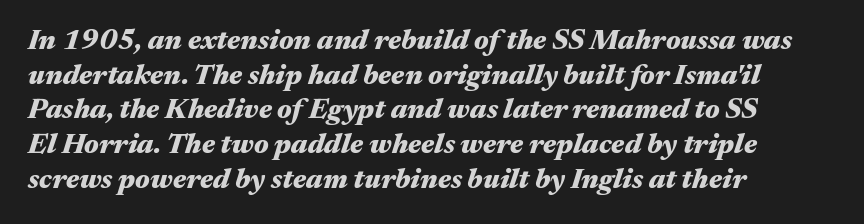
The strokes are fattened all the way to bold. If you drew a ruler down the left edge, every line would touch it. This sample uses plain, unmodified letter spacing. This is oblique type, the kind used for emphasis or titles. Descenders are the only things crossing below the line.
